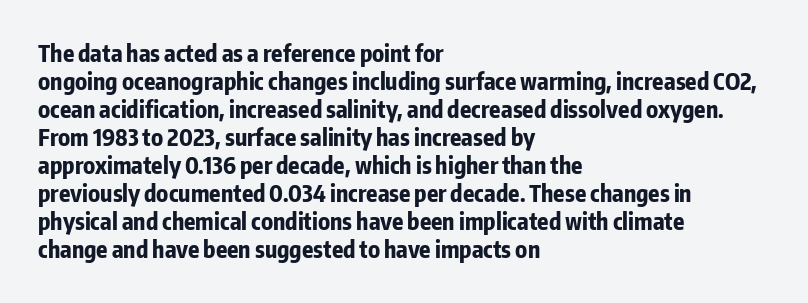
{"italic": "no", "bold": "yes", "underline": "no", "align": "left", "line_spacing_ratio": 1.22, "letter_spacing": "normal", "letter_spacing_em": 0.0, "glyph_px": 23}
